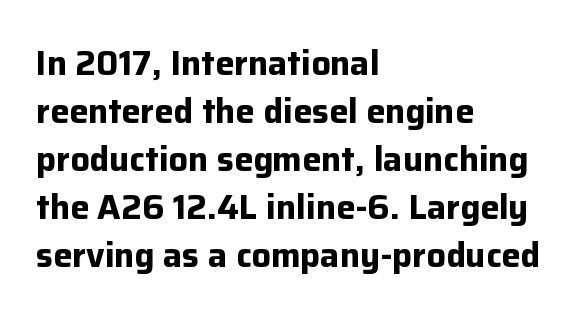
Every row of glyphs begins at an identical x-position on the left. The tracking reads as untouched default to a designer's eye. The designer left line spacing at the default. Anything drawn beneath the words? Only blank space. Type style note: lacks serifs.
